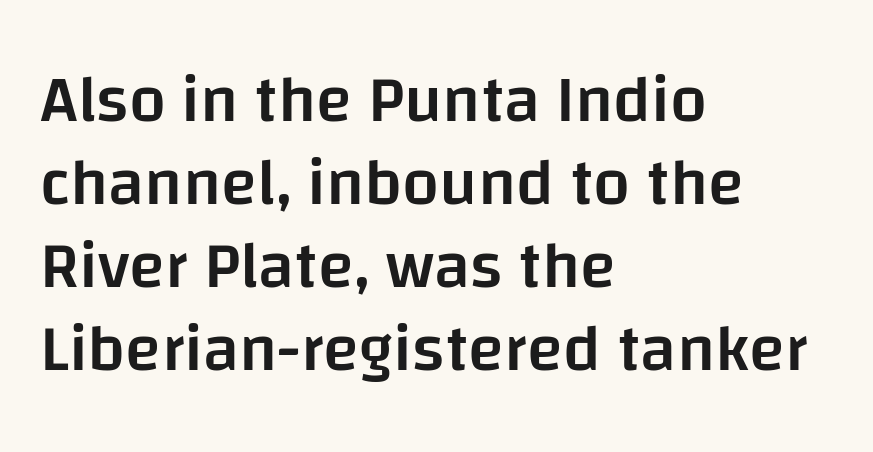
Q: Is the text bold? A: Semi-bold.
Q: Is the text italic (slanted)? A: No, it is upright.
Q: Is the typeface a serif or a sans-serif typeface? A: Sans-serif.
Q: Is the text underlined? A: No.
Q: How is the paragraph aligned? A: Left-aligned.
Q: Is the spacing between letters normal or unusually wide? A: Normal.
Q: Is the spacing between lines tight, normal or loose? A: Normal.
Q: Width (condensed, normal, or wide)? A: Normal.
Q: Stroke contrast? A: Low.
Q: x-height? A: Large.
Q: Monospaced? A: No.
